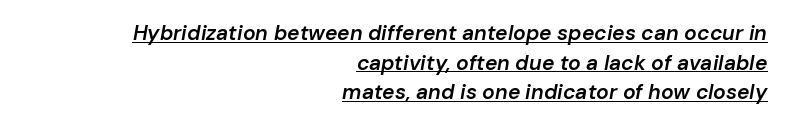
The ragged edge is on the left, which tells us the setting is flush right. Moderately thickened strokes mark this as semibold type. Vertical spacing — default. The face used here appears with an underline applied. The horizontal fit of the characters is conventional and even.
